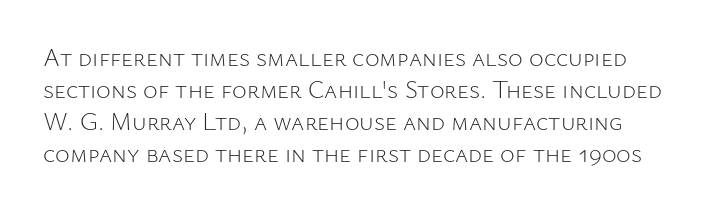
The image shows 25 px text type, upright; set normal line spacing (1.28x), normal letter spacing, not underlined.
